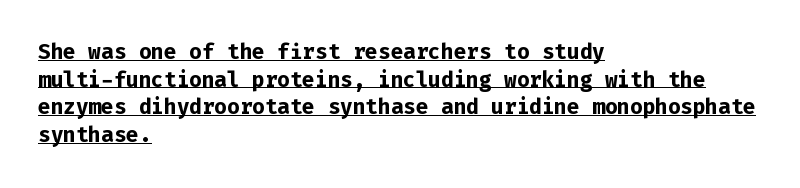
Heft: maximum for text — a bold. Words appear dense and cohesive because spacing is normal. The paragraph has a hard left edge and a soft right edge. Does the lettering tilt? It doesn't — this is upright.
